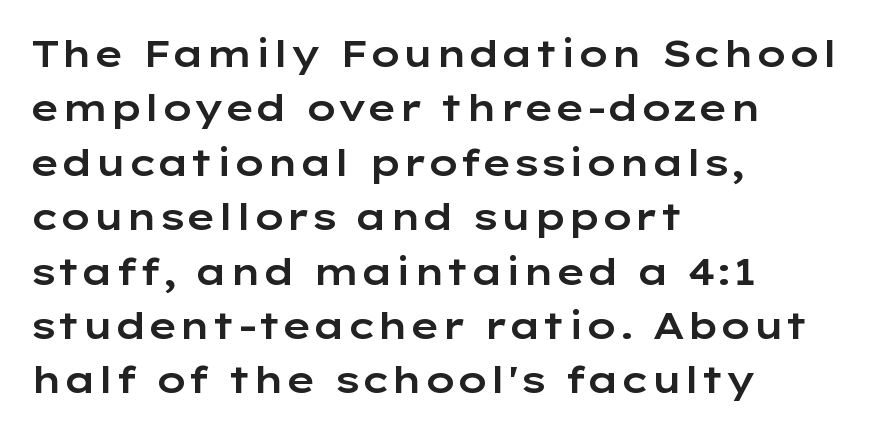
Q: Is the text italic (slanted)? A: No, it is upright.
Q: Is the typeface a serif or a sans-serif typeface? A: Sans-serif.
Q: Is the text underlined? A: No.
Q: How is the paragraph aligned? A: Left-aligned.
Q: Is the spacing between letters normal or unusually wide? A: Normal.
Q: Is the spacing between lines tight, normal or loose? A: Normal.
Q: Width (condensed, normal, or wide)? A: Wide.
Q: Stroke contrast? A: Low.
Q: x-height? A: Medium.
Q: Monospaced? A: No.
